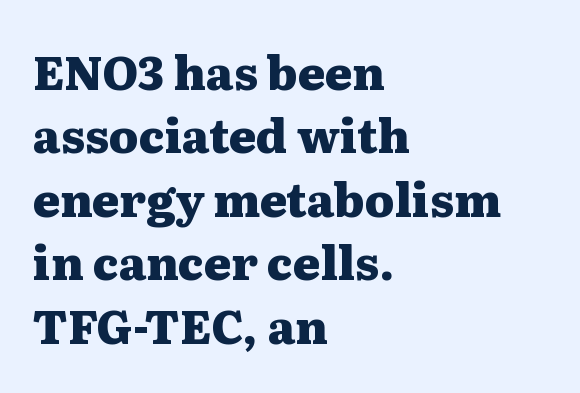
Q: Is the text bold? A: Yes.
Q: Is the text italic (slanted)? A: No, it is upright.
Q: Is the typeface a serif or a sans-serif typeface? A: Serif.
Q: Is the text underlined? A: No.
Q: How is the paragraph aligned? A: Left-aligned.
Q: Is the spacing between letters normal or unusually wide? A: Normal.
Q: Is the spacing between lines tight, normal or loose? A: Normal.
Q: Width (condensed, normal, or wide)? A: Wide.
Q: Stroke contrast? A: Medium.
Q: x-height? A: Medium.
Q: Monospaced? A: No.
